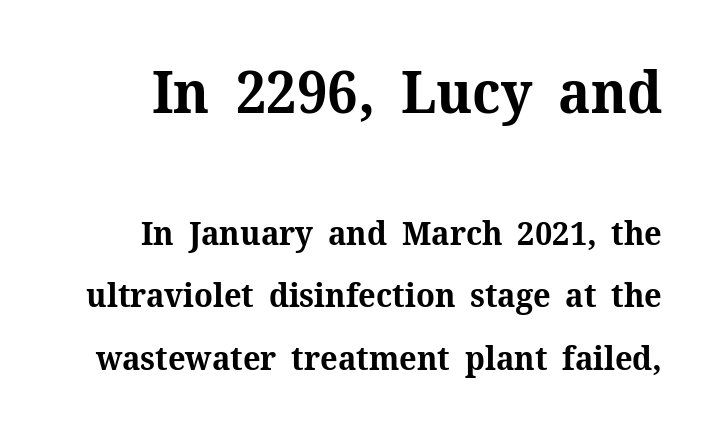
Q: Is the text bold? A: Yes.
Q: Is the text italic (slanted)? A: No, it is upright.
Q: Is the typeface a serif or a sans-serif typeface? A: Serif.
Q: Is the text underlined? A: No.
Q: Is the spacing between letters normal or unusually wide? A: Normal.
Q: Is the spacing between lines tight, normal or loose? A: Loose.
Q: Which block of text is set in a larger size, the first (top) or the second (bottom)? A: The first (top) one.
Q: Width (condensed, normal, or wide)? A: Normal.
Q: Stroke contrast? A: Medium.
Q: x-height? A: Medium.
Q: Monospaced? A: No.
